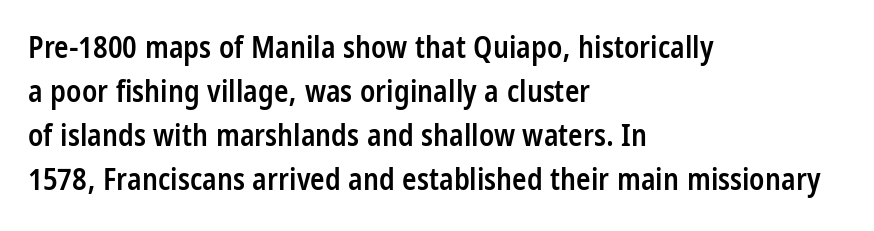
The image shows 30 px semibold, condensed sans-serif type, upright; set left-aligned, normal line spacing (1.47x), normal letter spacing, not underlined; low stroke contrast and a large x-height.
